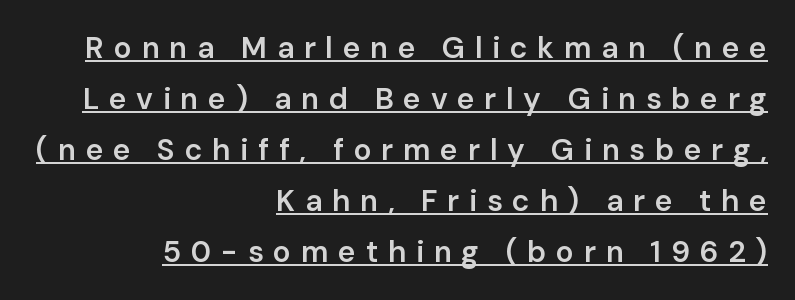
{"serif": "no", "italic": "no", "bold": "semi", "weight": "semibold", "width": "normal", "stroke_contrast": "low", "x_height": "medium", "monospaced": "no", "underline": "yes", "align": "right", "line_spacing": "normal", "line_spacing_ratio": 1.7, "letter_spacing": "wide", "letter_spacing_em": 0.32, "glyph_px": 30}
